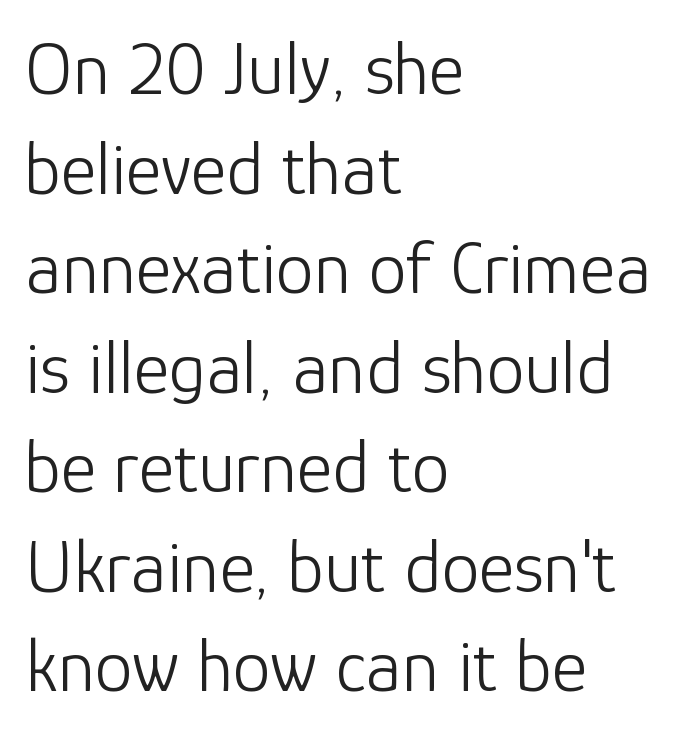
Q: Is the text bold? A: No.
Q: Is the text italic (slanted)? A: No, it is upright.
Q: Is the typeface a serif or a sans-serif typeface? A: Sans-serif.
Q: Is the text underlined? A: No.
Q: How is the paragraph aligned? A: Left-aligned.
Q: Is the spacing between letters normal or unusually wide? A: Normal.
Q: Is the spacing between lines tight, normal or loose? A: Normal.
Q: Width (condensed, normal, or wide)? A: Normal.
Q: Stroke contrast? A: Low.
Q: x-height? A: Medium.
Q: Monospaced? A: No.
